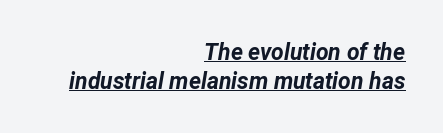
The sample's only ornament is a line tracing under the words. What stands out about the letter spacing? Nothing — it is the standard amount. The strokes are fattened all the way to bold. Tall strokes in this sample are angled rather than plumb.
